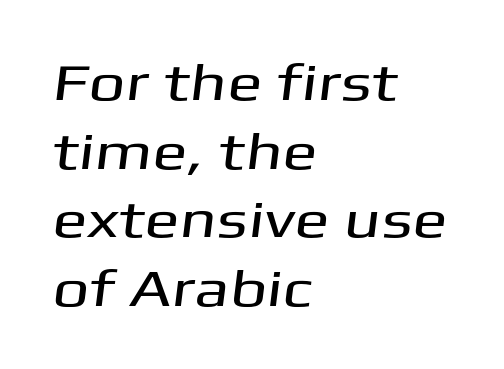
The image shows 52 px wide sans-serif type; set left-aligned, normal line spacing (1.32x), normal letter spacing, not underlined; medium stroke contrast and a medium x-height.
